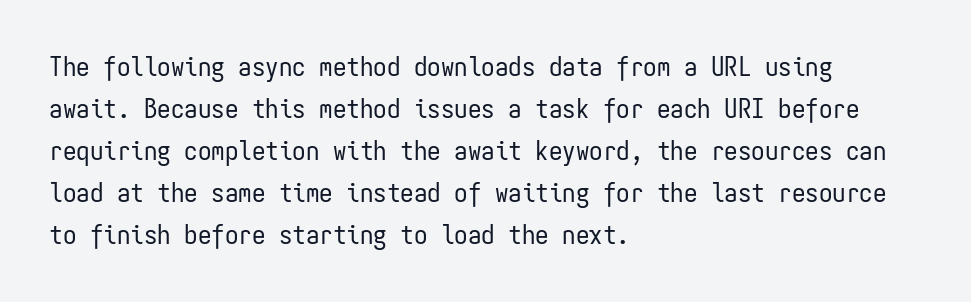
Q: Is the text bold? A: No.
Q: Is the text italic (slanted)? A: No, it is upright.
Q: Is the text underlined? A: No.
Q: How is the paragraph aligned? A: Left-aligned.
Q: Is the spacing between letters normal or unusually wide? A: Normal.
Q: Is the spacing between lines tight, normal or loose? A: Normal.
